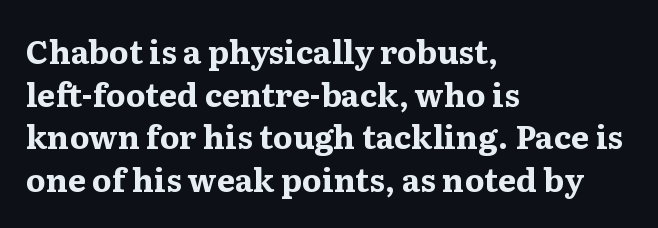
A clean baseline with only descenders dipping below it. Heavy, bold letterforms. You could not count columns in this text — the font is proportionally spaced. Little horizontal feet cap the strokes, marking this as serif type. Caption: standard tracking, unaltered.
